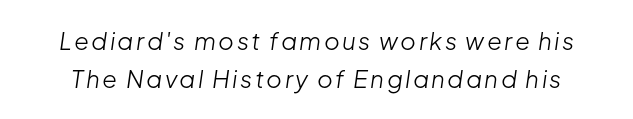
The image shows 24 px text type, italic (leaning right); set normal line spacing (1.58x), not underlined.
